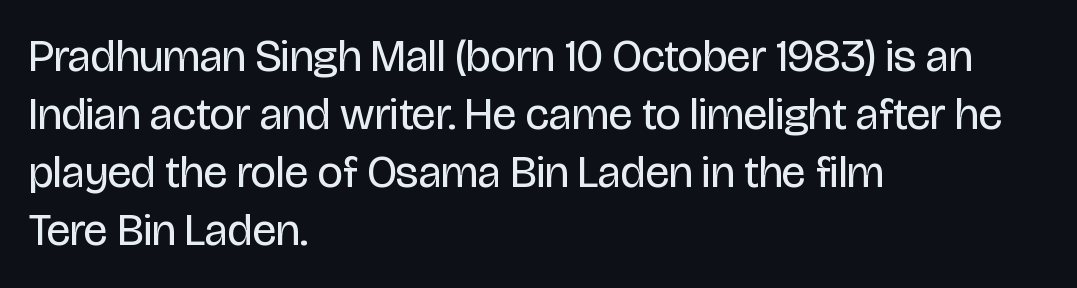
The weight would be labelled regular, book, light, or lighter still. This sample uses an upright cut, with every glyph sitting square on the baseline. The typeface chosen for these lines omits serifs. Regular leading. Each letter keeps its own natural width here, so spacing adapts to shape.
